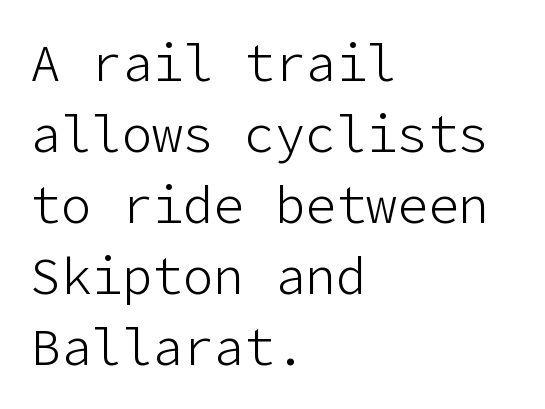
The image shows 51 px light sans-serif type, upright; set left-aligned, normal line spacing (1.39x), normal letter spacing, not underlined; low stroke contrast and a medium x-height.
